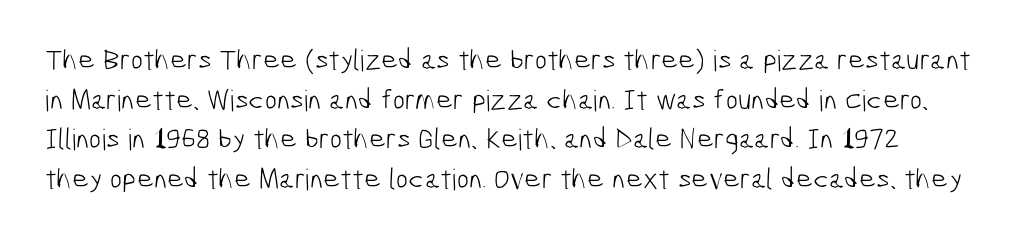
The typesetting does not lean heavy: it is not bold. Students, note that the glyphs here touch the page at normal intervals. Successive baselines arrive at the customary interval. Bare-footed words on every line. You could not count columns in this text — the font is proportionally spaced. The type family on display is of the sans-serif kind.
